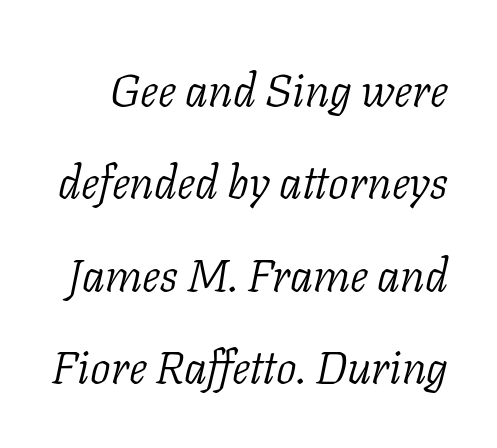
The image shows 46 px light serif type, italic (leaning right); set loose line spacing (2.01x), normal letter spacing, not underlined; low stroke contrast and a medium x-height.
